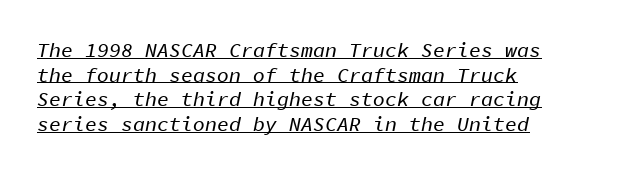
The image shows 20 px text type, italic (leaning right); set left-aligned, line spacing 1.23x, normal letter spacing, underlined.
